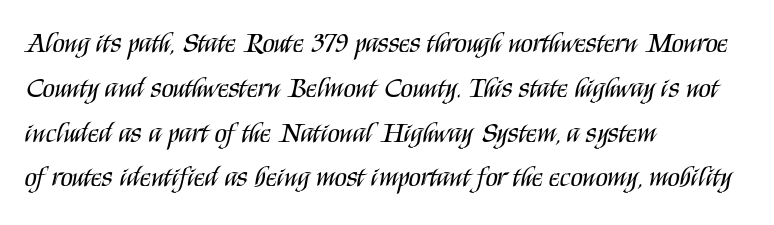
Q: Is the text bold? A: No.
Q: Is the text italic (slanted)? A: Yes.
Q: Is the typeface a serif or a sans-serif typeface? A: Sans-serif.
Q: Is the text underlined? A: No.
Q: How is the paragraph aligned? A: Left-aligned.
Q: Is the spacing between letters normal or unusually wide? A: Normal.
Q: Is the spacing between lines tight, normal or loose? A: Normal.
Q: Width (condensed, normal, or wide)? A: Condensed.
Q: Stroke contrast? A: Medium.
Q: x-height? A: Large.
Q: Monospaced? A: No.
